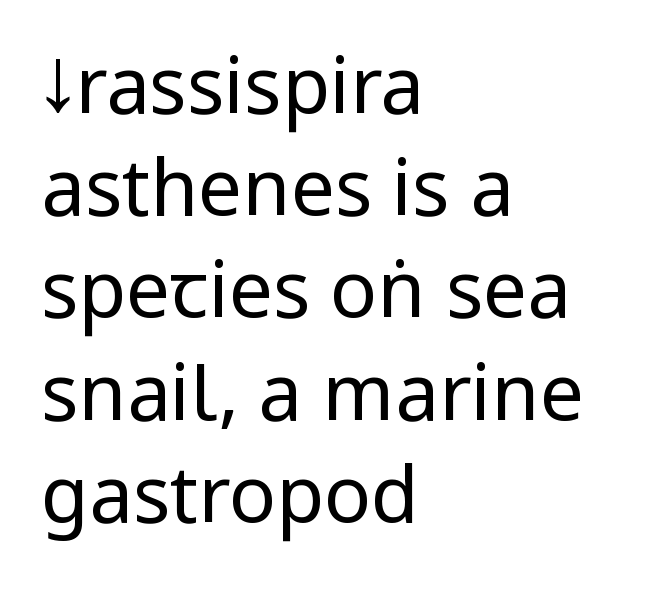
Q: Is the text bold? A: No.
Q: Is the text italic (slanted)? A: No, it is upright.
Q: Is the typeface a serif or a sans-serif typeface? A: Sans-serif.
Q: Is the text underlined? A: No.
Q: How is the paragraph aligned? A: Left-aligned.
Q: Is the spacing between letters normal or unusually wide? A: Normal.
Q: Is the spacing between lines tight, normal or loose? A: Normal.
Q: Width (condensed, normal, or wide)? A: Condensed.
Q: Stroke contrast? A: Low.
